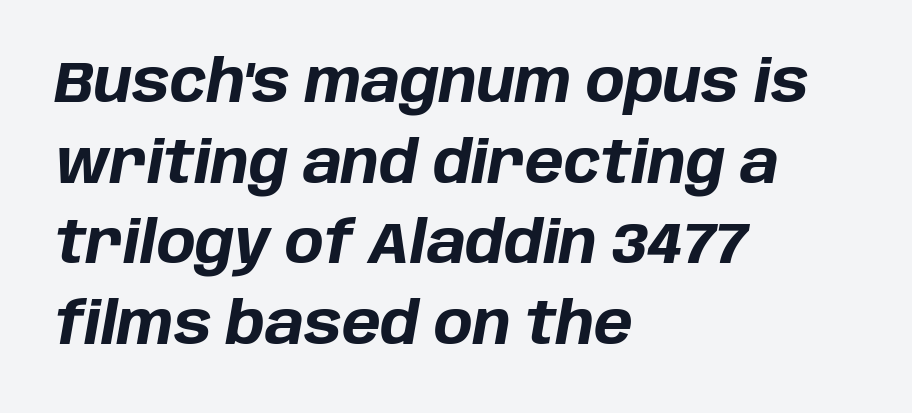
The image shows 58 px bold type, italic (leaning right); set left-aligned, normal line spacing (1.39x), normal letter spacing, not underlined; low stroke contrast and a large x-height.
